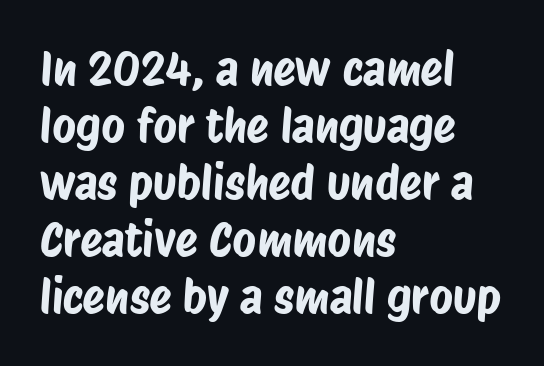
Q: Is the typeface a serif or a sans-serif typeface? A: Sans-serif.
Q: Is the text underlined? A: No.
Q: How is the paragraph aligned? A: Left-aligned.
Q: Is the spacing between letters normal or unusually wide? A: Normal.
Q: Width (condensed, normal, or wide)? A: Condensed.
Q: Stroke contrast? A: Low.
Q: x-height? A: Large.
Q: Monospaced? A: No.
